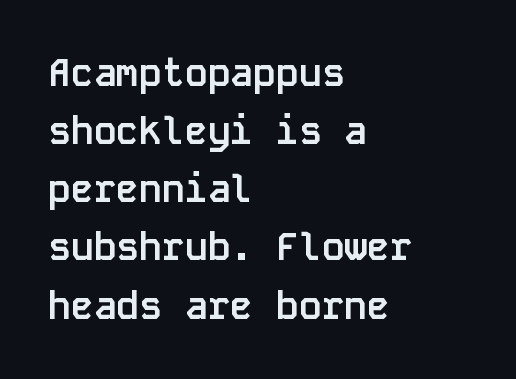
The image shows 38 px semibold sans-serif type, upright, monospaced; set left-aligned, normal line spacing (1.53x), normal letter spacing, not underlined; low stroke contrast and a large x-height.
